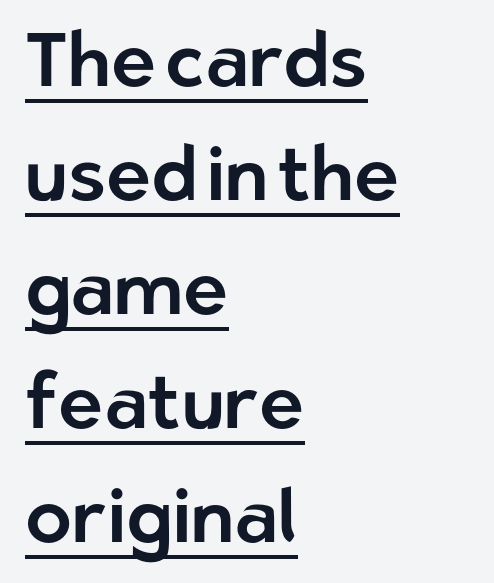
The line-height multiplier appears to be the usual default. Glyph-to-glyph distance matches everyday printed text. These lines are set flush left with a ragged right edge. These lines are composed in type without serifs. In terms of posture, this sample is upright. Here the designer chose a conventional face with non-uniform glyph widths.
